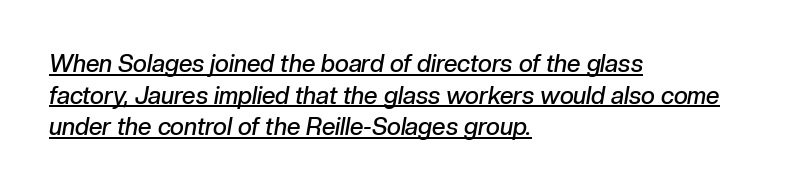
{"italic": "yes", "lean": "right", "slant_degrees": 10, "bold": "semi", "underline": "yes", "align": "left", "line_spacing": "normal", "line_spacing_ratio": 1.32, "letter_spacing": "normal", "letter_spacing_em": 0.0, "glyph_px": 24}
